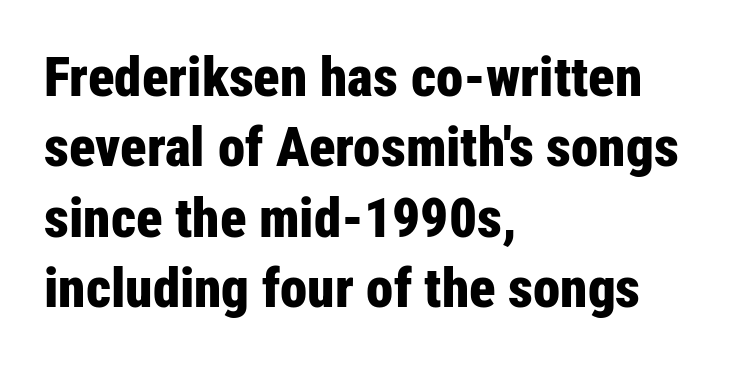
The characters look thick and weighty, a clear bold. These lines are rendered in a variable-pitch font. Letters rest on an invisible, unmarked baseline. Nope, not italic — everything's standing straight.
